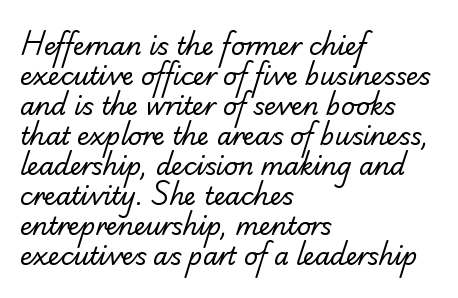
{"bold": "no", "underline": "no", "align": "left", "line_spacing": "normal", "line_spacing_ratio": 1.25, "letter_spacing": "normal", "letter_spacing_em": 0.0, "glyph_px": 24}
